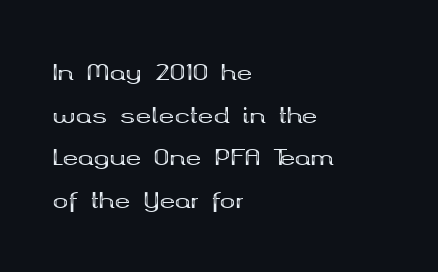
{"italic": "no", "bold": "yes", "underline": "no", "align": "left", "line_spacing": "loose", "line_spacing_ratio": 2.03, "letter_spacing": "normal", "letter_spacing_em": 0.0, "glyph_px": 21}
